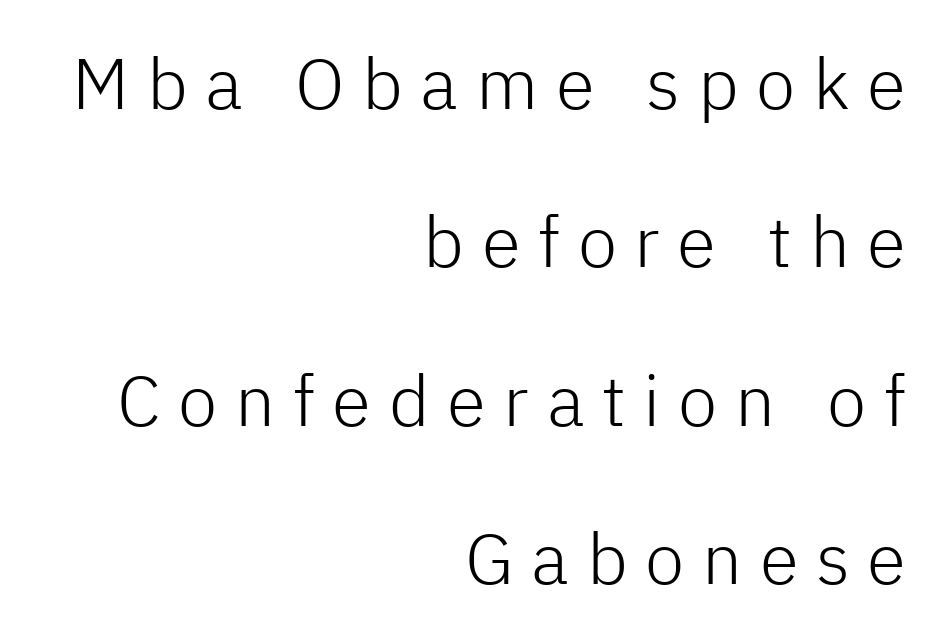
The tracking reads as deliberately expanded to a designer's eye. A typesetter would call this leading open, well beyond the default. Underlining? Definitely not there. Spacing verdict: proportional, widths tailored to each character. Casual observation: everything's shoved over to the right. Upright lettering throughout.
